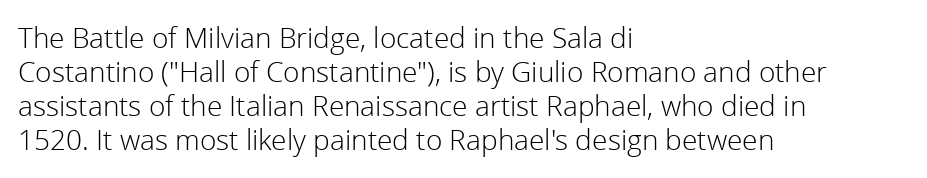
Q: Is the text bold? A: No.
Q: Is the text italic (slanted)? A: No, it is upright.
Q: Is the typeface a serif or a sans-serif typeface? A: Sans-serif.
Q: Is the text underlined? A: No.
Q: How is the paragraph aligned? A: Left-aligned.
Q: Is the spacing between letters normal or unusually wide? A: Normal.
Q: Width (condensed, normal, or wide)? A: Normal.
Q: x-height? A: Medium.
Q: Monospaced? A: No.
